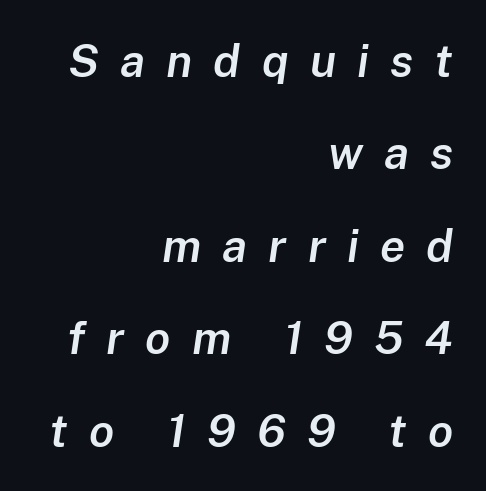
This sample trades compactness for vertical openness between lines. These lines are rendered in a variable-pitch font. The type is letterspaced generously, with wide tracking. The gap between lines stays unmarked. An italicized treatment has been applied to the whole sample. A fair bit of extra ink — the face is semibold, not bold.
